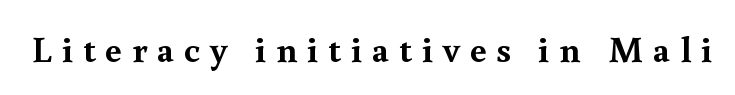
Observe the wide spacing: letters keep a clear distance from each other. Varying glyph widths throughout — classic text-font behaviour. Emphasis by weight is at full strength: bold. The space directly below the letters is spotless. The font's upright variant was chosen for this text.
